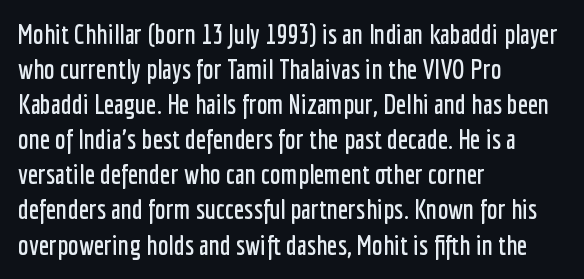
In CSS terms this would be text-align: left. Does the lettering tilt? It doesn't — this is upright. The strip under each line holds only bare page. Each word holds together tightly as a unit, with standard inter-letter gaps. These lines sit exactly where default settings would place them.
